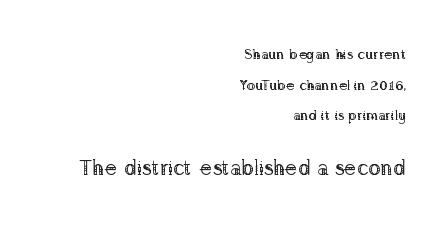
Q: Is the text bold? A: No.
Q: Is the text italic (slanted)? A: No, it is upright.
Q: Is the text underlined? A: No.
Q: How is the paragraph aligned? A: Right-aligned.
Q: Is the spacing between letters normal or unusually wide? A: Normal.
Q: Is the spacing between lines tight, normal or loose? A: Loose.
Q: Which block of text is set in a larger size, the first (top) or the second (bottom)? A: The second (bottom) one.
